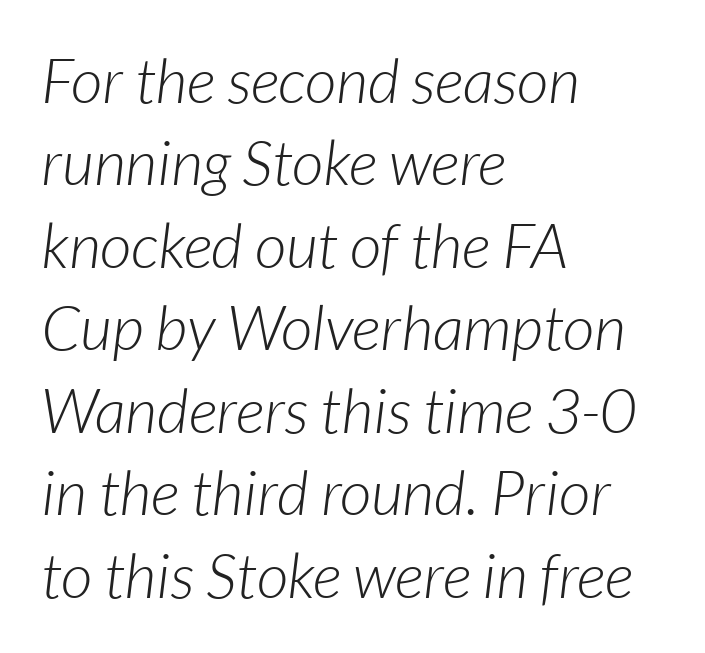
The image shows 62 px light type, italic (leaning right); set left-aligned, normal line spacing (1.33x), normal letter spacing, not underlined; low stroke contrast and a medium x-height.
